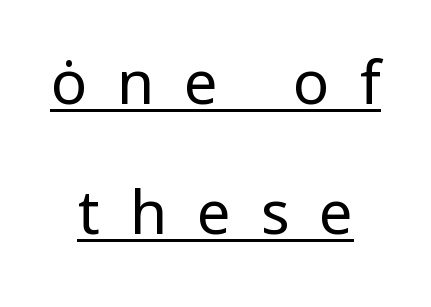
{"serif": "no", "italic": "no", "bold": "no", "weight": "regular", "width": "normal", "stroke_contrast": "low", "x_height": "medium", "monospaced": "no", "underline": "yes", "align": "center", "line_spacing": "loose", "line_spacing_ratio": 2.16, "letter_spacing": "wide", "letter_spacing_em": 0.5, "glyph_px": 60}
